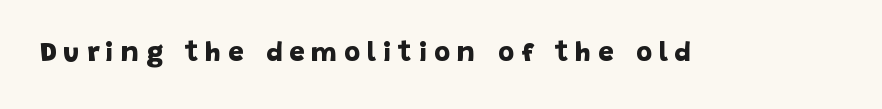
{"serif": "no", "bold": "yes", "weight": "bold", "width": "normal", "stroke_contrast": "low", "x_height": "large", "monospaced": "no", "underline": "no", "letter_spacing": "wide", "letter_spacing_em": 0.24, "glyph_px": 28}
